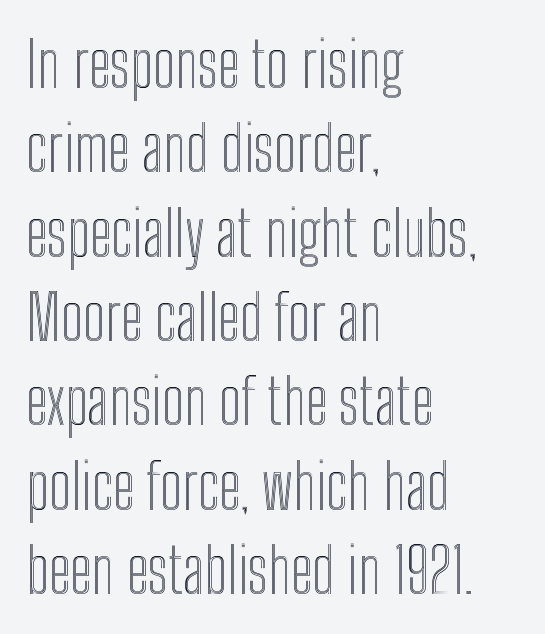
The image shows 62 px condensed type, upright; set left-aligned, normal line spacing (1.36x), normal letter spacing, not underlined; a medium x-height.
